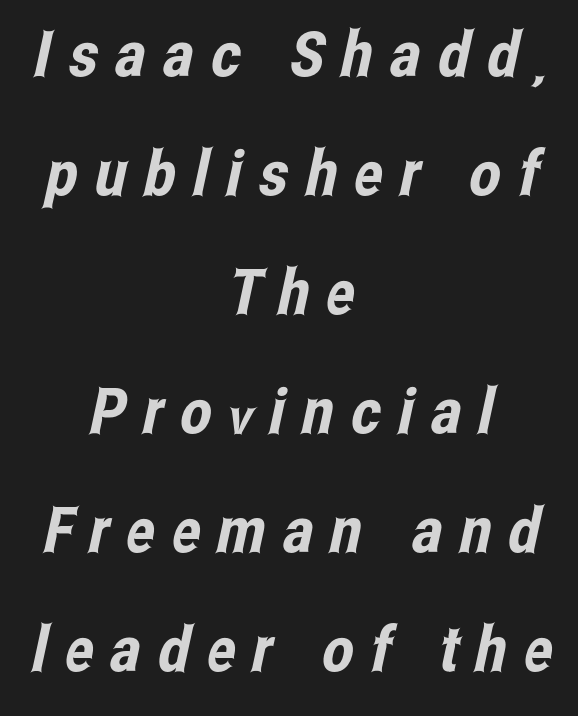
Think of a printed novel: that variable character pitch is what you see here. Glyph-to-glyph distance is far greater than everyday printed text. In terms of letterform style, serifs are entirely absent. The words here are not underlined. The typesetter chose a symmetrical, centered arrangement here.
